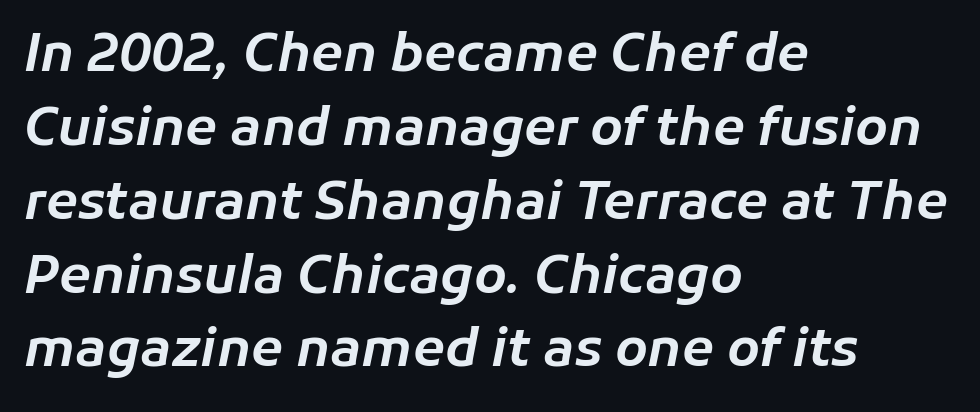
A typesetter would mark this as italic. The gap between lines stays unmarked. Spacing verdict: proportional, widths tailored to each character. You could call the tracking neutral — neither tight nor loose. The block of text has a typical density, with ordinary space between rows. Alignment: flush left.
